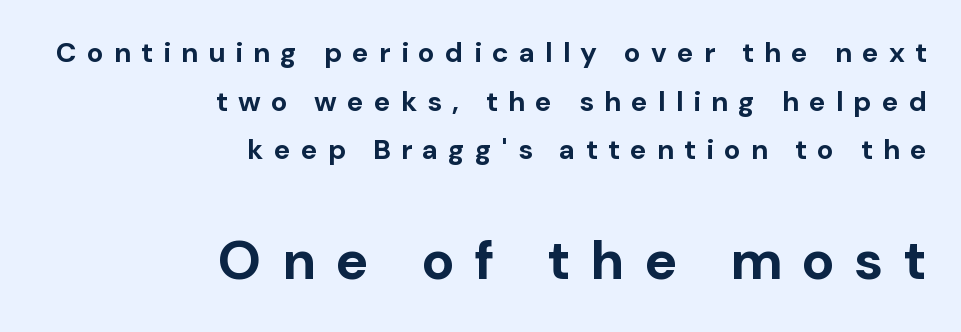
These lines were composed using upright roman letters. Students, this is bold: see how much ink each stroke carries. Two sizes are in play, and the larger belongs to the second block. Anything drawn beneath the words? Only blank space. Are there feet on the stems? There aren't — it's a sans.
